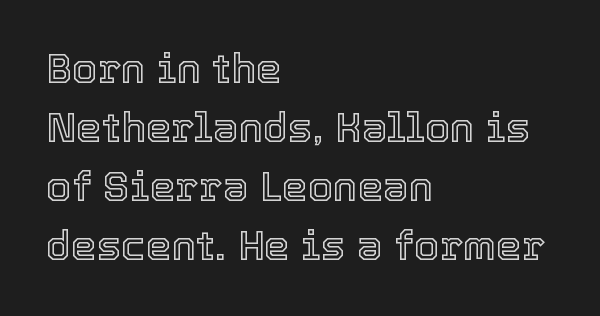
Q: Is the text italic (slanted)? A: No, it is upright.
Q: Is the text underlined? A: No.
Q: How is the paragraph aligned? A: Left-aligned.
Q: Is the spacing between letters normal or unusually wide? A: Normal.
Q: Is the spacing between lines tight, normal or loose? A: Normal.
Q: Width (condensed, normal, or wide)? A: Normal.
Q: x-height? A: Medium.
Q: Monospaced? A: No.
